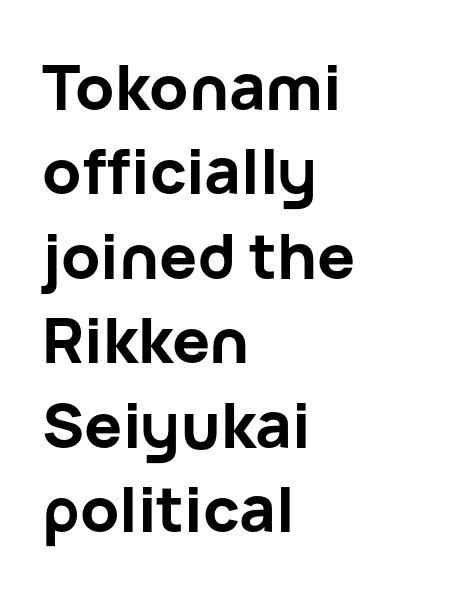
{"serif": "no", "italic": "no", "bold": "yes", "weight": "bold", "width": "normal", "stroke_contrast": "low", "x_height": "medium", "monospaced": "no", "underline": "no", "align": "left", "line_spacing": "normal", "line_spacing_ratio": 1.34, "letter_spacing": "normal", "letter_spacing_em": 0.0, "glyph_px": 63}
